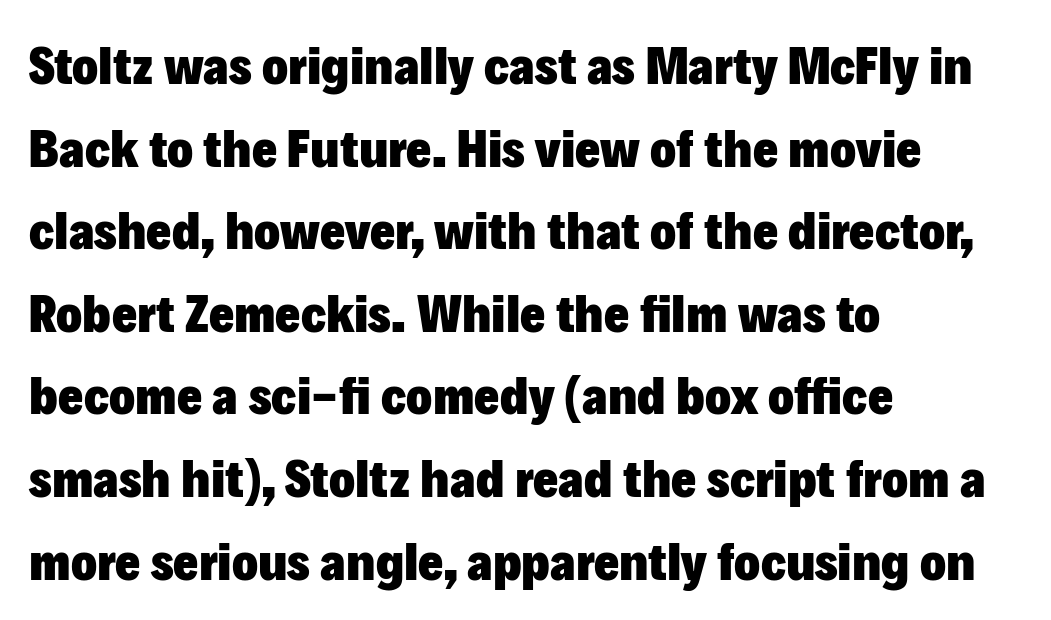
{"serif": "no", "italic": "no", "bold": "yes", "weight": "heavy", "width": "normal", "stroke_contrast": "low", "x_height": "medium", "monospaced": "no", "underline": "no", "align": "left", "line_spacing": "normal", "line_spacing_ratio": 1.53, "letter_spacing": "normal", "letter_spacing_em": 0.0, "glyph_px": 54}
